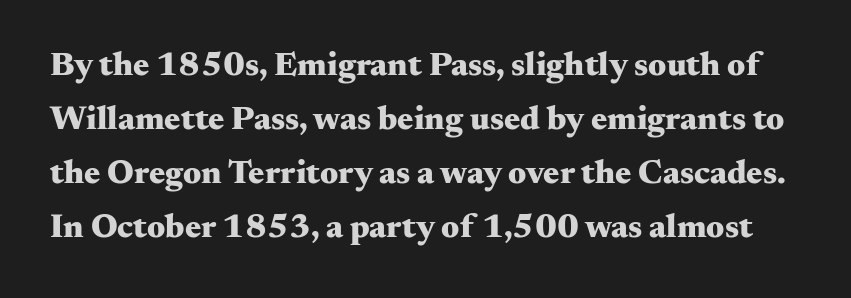
The image shows 34 px heavy, wide serif type, upright; set normal line spacing (1.59x), normal letter spacing, not underlined; medium stroke contrast and a small x-height.
